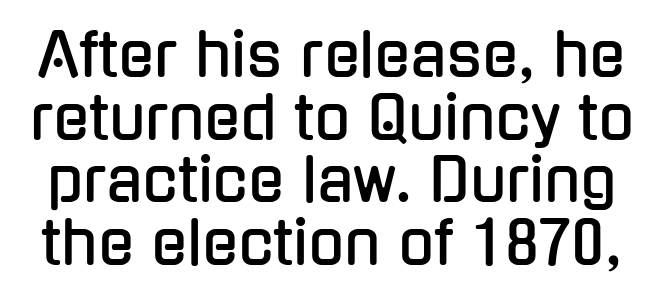
In terms of posture, this sample is upright. The strip under each line holds only bare page. A typesetter would label this face a sans. Students, note that the glyphs here touch the page at normal intervals. These lines are rendered in a variable-pitch font.
